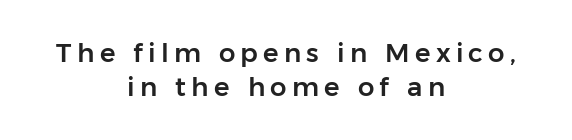
Honestly, there is no underline to notice here at all. The horizontal fit of the characters is loose and conspicuously gappy. One-word summary of the alignment: center. The line-height multiplier appears to be the usual default.
